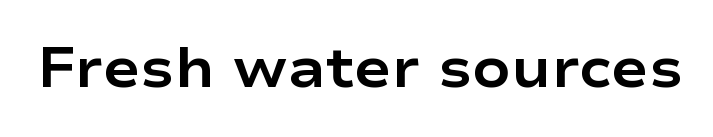
The image shows 56 px bold, wide sans-serif type, upright; set normal letter spacing, not underlined; low stroke contrast and a medium x-height.
